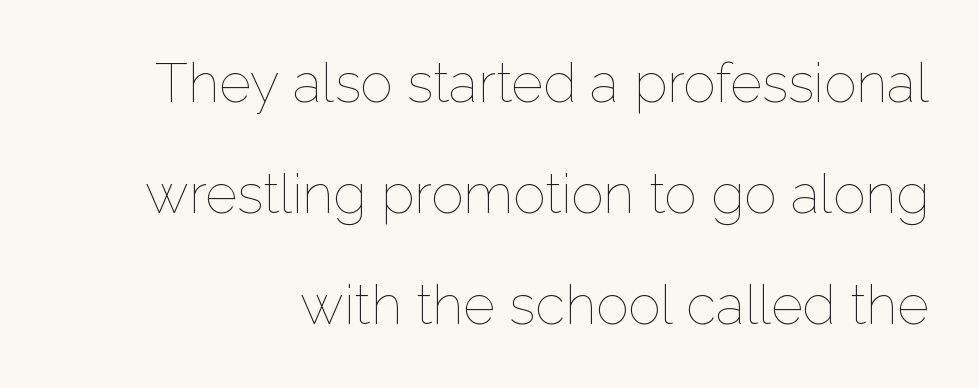
Here the glyphs are tracked normally, forming tight word shapes. Varying glyph widths throughout — classic text-font behaviour. How would I describe the line gaps? Wide and relaxed. Is the block centered? No — it sits flush against the right margin. The specimen reads as upright at a glance. The glyphs are unaccompanied by any horizontal stroke below them.
